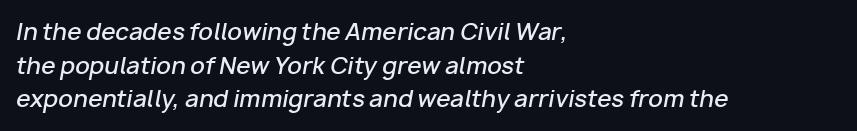
The lines in this sample share a left origin and differ only in where they stop. Regular leading. Is the letter spacing exaggerated? No — it looks like the ordinary default. It's the slanting kind of type. Look at the stroke-to-counter ratio: somewhat heavy, a semibold. Anything drawn beneath the words? Only blank space.
